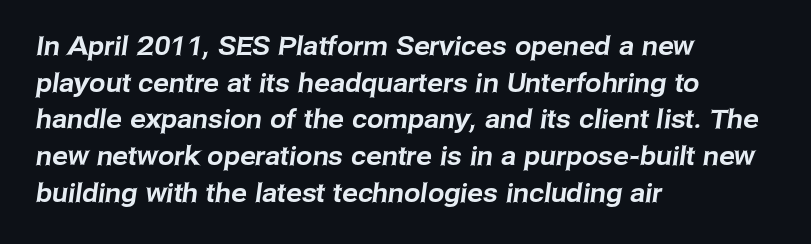
Q: Is the text underlined? A: No.
Q: How is the paragraph aligned? A: Left-aligned.
Q: Is the spacing between letters normal or unusually wide? A: Normal.
Q: Is the spacing between lines tight, normal or loose? A: Normal.
